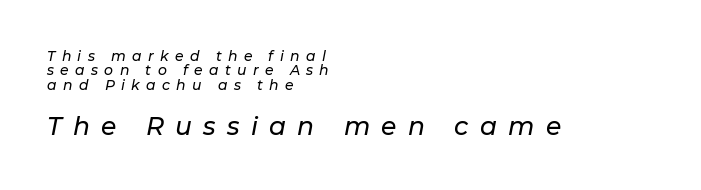
{"italic": "yes", "lean": "right", "slant_degrees": 11, "underline": "no", "align": "left", "line_spacing": "tight", "line_spacing_ratio": 1.03, "letter_spacing": "wide", "letter_spacing_em": 0.45, "larger_block": "second", "size_ratio": 1.79, "glyph_px": 25}
